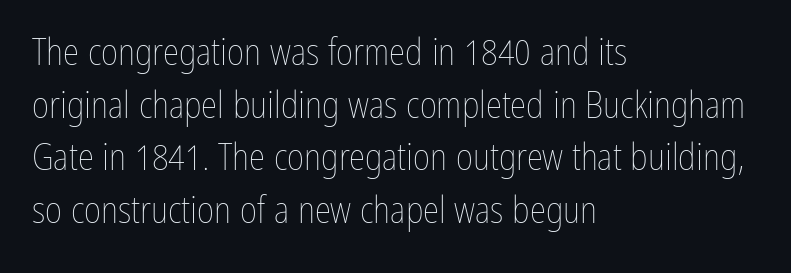
A bare baseline throughout the passage. Spacing verdict: proportional, widths tailored to each character. Characters follow at the spacing the type designer built in. Vertically, the passage feels balanced, rows spaced as you'd expect.
